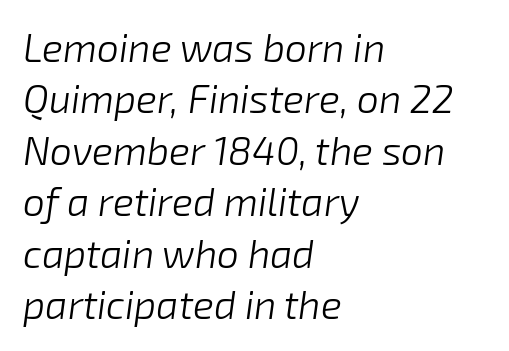
Caption: standard tracking, unaltered. Weight: in the light-to-regular range. Nobody drew a line under any word here. The passage shown stacks its lines at a standard gap. Short and long lines alike share a common starting point at left. Yep, that's italic — everything's leaning.
